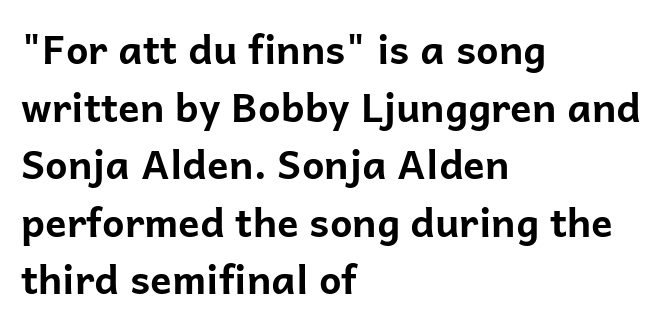
A typesetter would mark this as roman, not italic. Clear beneath every line of the passage. The rows are spaced the way most documents space them. Typeset ragged right — the left edge is the straight one. The line texture is even and compact thanks to regular tracking. Chunky letters — that's bold for sure.
